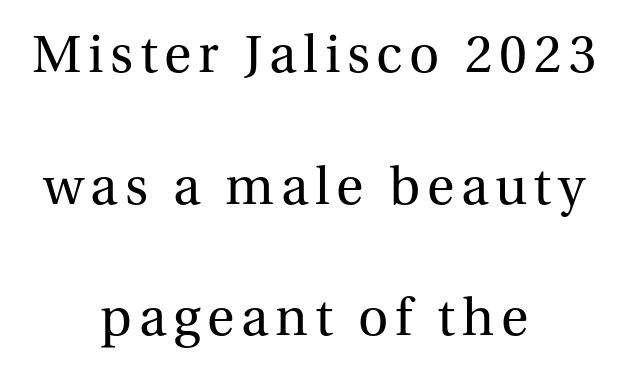
Q: Is the text bold? A: No.
Q: Is the text italic (slanted)? A: No, it is upright.
Q: Is the typeface a serif or a sans-serif typeface? A: Serif.
Q: Is the text underlined? A: No.
Q: How is the paragraph aligned? A: Centered.
Q: Is the spacing between lines tight, normal or loose? A: Loose.
Q: Width (condensed, normal, or wide)? A: Normal.
Q: Stroke contrast? A: Medium.
Q: x-height? A: Medium.
Q: Monospaced? A: No.
